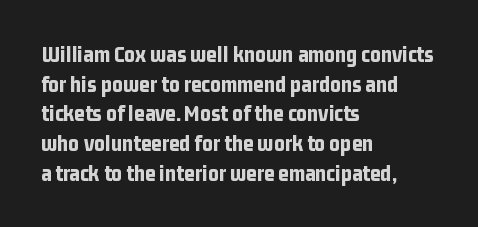
The image shows 23 px bold type, upright; set left-aligned, normal line spacing (1.29x), normal letter spacing, not underlined.
